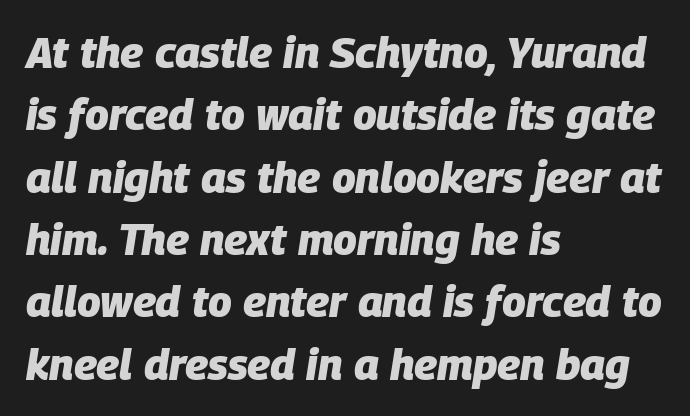
{"italic": "yes", "lean": "right", "slant_degrees": 9, "bold": "yes", "weight": "heavy", "width": "normal", "stroke_contrast": "low", "x_height": "large", "monospaced": "no", "underline": "no", "align": "left", "line_spacing": "normal", "line_spacing_ratio": 1.45, "letter_spacing": "normal", "letter_spacing_em": 0.0, "glyph_px": 43}
